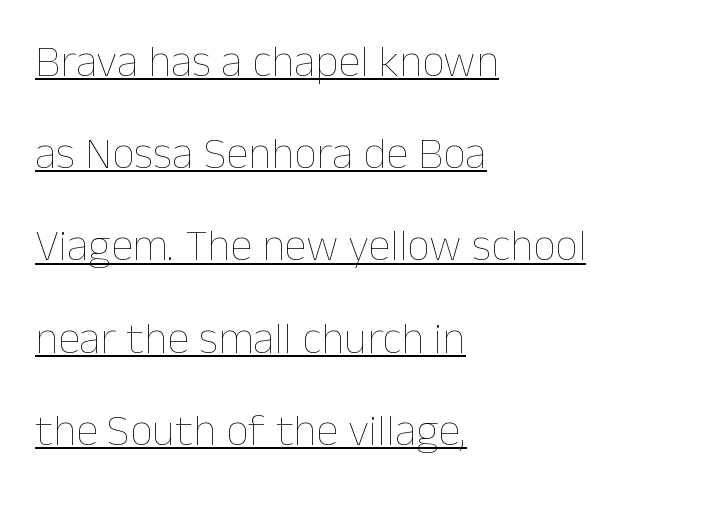
{"italic": "no", "bold": "no", "weight": "thin", "width": "normal", "stroke_contrast": "low", "x_height": "medium", "monospaced": "no", "underline": "yes", "align": "left", "line_spacing": "loose", "line_spacing_ratio": 2.05, "letter_spacing": "normal", "letter_spacing_em": 0.0, "glyph_px": 45}
